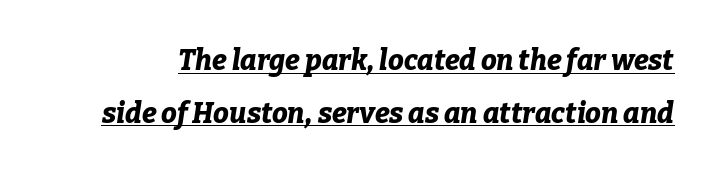
Q: Is the text bold? A: Yes.
Q: Is the text italic (slanted)? A: Yes, it leans right by about 9 degrees.
Q: Is the text underlined? A: Yes.
Q: Is the spacing between letters normal or unusually wide? A: Normal.
Q: Width (condensed, normal, or wide)? A: Normal.
Q: Stroke contrast? A: Low.
Q: x-height? A: Medium.
Q: Monospaced? A: No.
